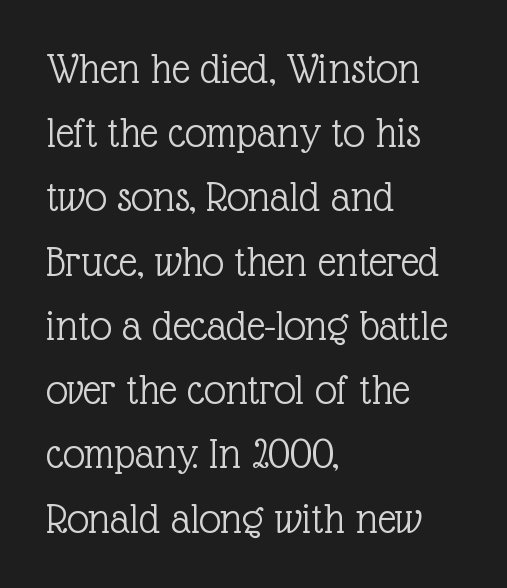
Small tapered or slab feet sit at the stroke ends, so this counts as serif. What's the leading like? Ordinary, nothing unusual. A quiet, ordinary-to-light weight characterises the typeface. Horizontally, the lines are justified to the leading edge only. If you drew a line through each stem, it would be perfectly vertical. The strip under each line holds only bare page.
